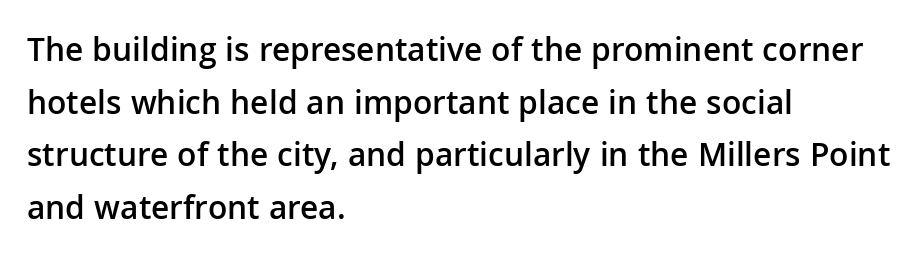
{"serif": "no", "italic": "no", "bold": "semi", "weight": "semibold", "width": "normal", "stroke_contrast": "low", "x_height": "medium", "monospaced": "no", "underline": "no", "align": "left", "line_spacing": "normal", "line_spacing_ratio": 1.55, "letter_spacing": "normal", "letter_spacing_em": 0.0, "glyph_px": 34}
